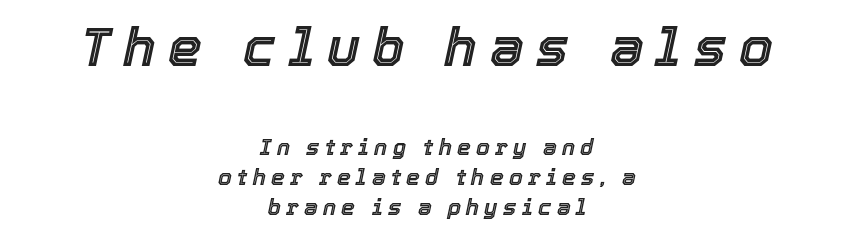
Q: Is the text italic (slanted)? A: Yes, it leans right by about 12 degrees.
Q: Is the text underlined? A: No.
Q: How is the paragraph aligned? A: Centered.
Q: Is the spacing between letters normal or unusually wide? A: Unusually wide.
Q: Is the spacing between lines tight, normal or loose? A: Normal.
Q: Which block of text is set in a larger size, the first (top) or the second (bottom)? A: The first (top) one.
Q: Width (condensed, normal, or wide)? A: Normal.
Q: x-height? A: Medium.
Q: Monospaced? A: No.
